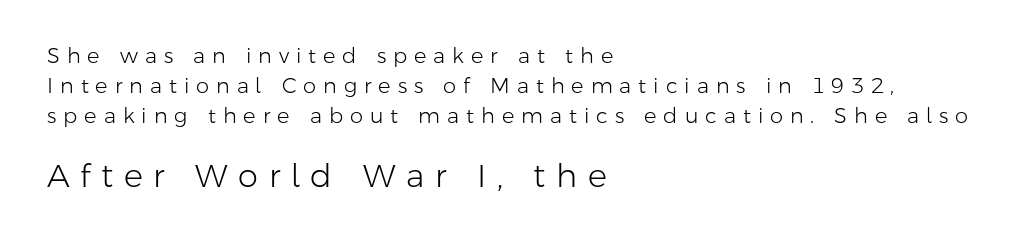
{"serif": "no", "italic": "no", "bold": "no", "weight": "light", "width": "normal", "stroke_contrast": "low", "x_height": "medium", "monospaced": "no", "underline": "no", "align": "left", "line_spacing": "normal", "line_spacing_ratio": 1.43, "letter_spacing": "wide", "letter_spacing_em": 0.33, "larger_block": "second", "size_ratio": 1.52, "glyph_px": 32}
